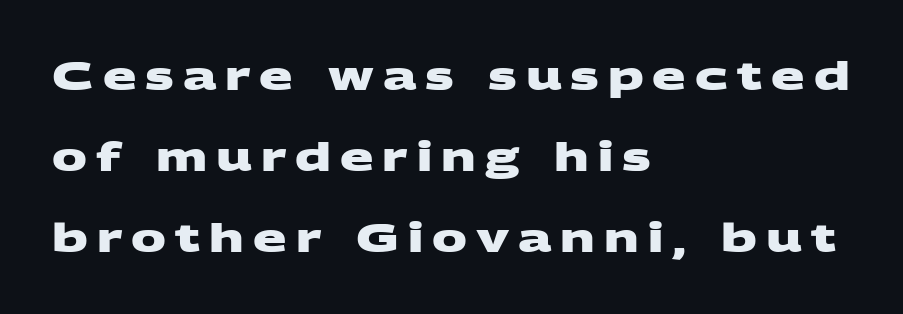
The passage shown is not underscored anywhere. The setting favours the left margin, as ordinary paragraphs usually do. The face used here is proportionally spaced, like ordinary book or web type. Leading is clearly above the norm, producing a sparse column. In terms of letterform style, serifs are entirely absent.
